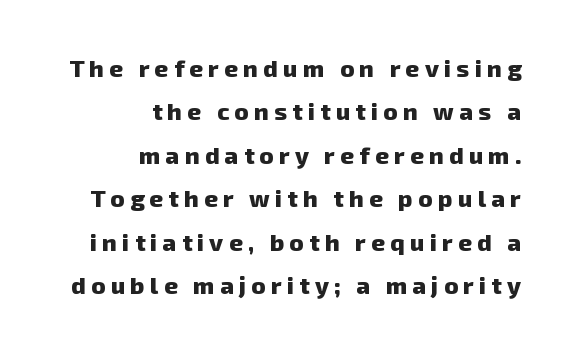
{"bold": "yes", "underline": "no", "align": "right", "line_spacing_ratio": 1.81, "letter_spacing": "wide", "letter_spacing_em": 0.22, "glyph_px": 24}
